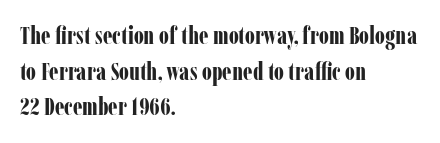
Q: Is the text bold? A: Yes.
Q: Is the text italic (slanted)? A: No, it is upright.
Q: Is the text underlined? A: No.
Q: How is the paragraph aligned? A: Left-aligned.
Q: Is the spacing between letters normal or unusually wide? A: Normal.
Q: Is the spacing between lines tight, normal or loose? A: Normal.
